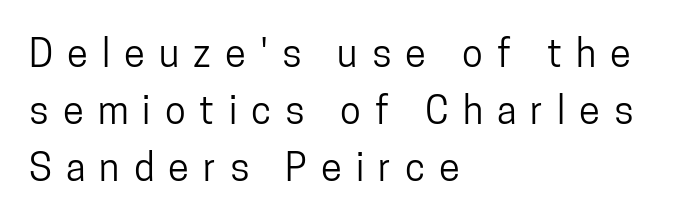
{"serif": "no", "italic": "no", "width": "condensed", "stroke_contrast": "low", "x_height": "medium", "monospaced": "no", "underline": "no", "align": "left", "line_spacing": "normal", "line_spacing_ratio": 1.5, "letter_spacing": "wide", "letter_spacing_em": 0.37, "glyph_px": 38}
